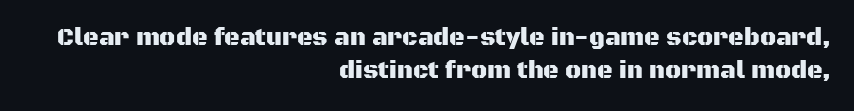
Q: Is the text italic (slanted)? A: No, it is upright.
Q: Is the text underlined? A: No.
Q: How is the paragraph aligned? A: Right-aligned.
Q: Is the spacing between letters normal or unusually wide? A: Normal.
Q: Is the spacing between lines tight, normal or loose? A: Normal.
